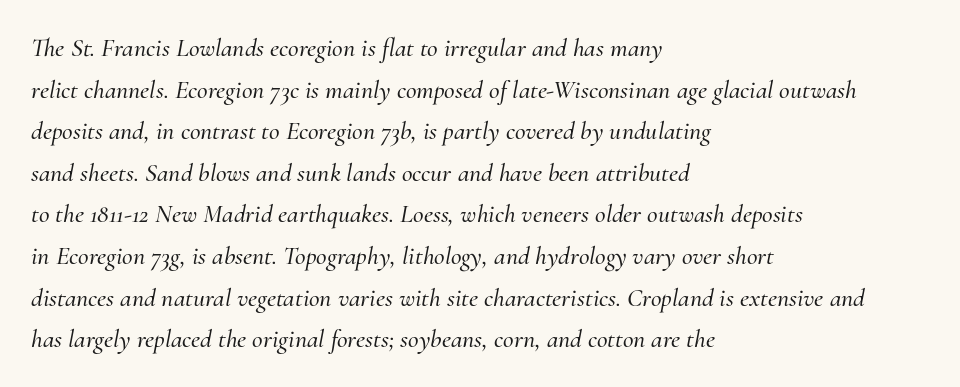
{"italic": "yes", "lean": "right", "slant_degrees": 10, "underline": "no", "align": "left", "line_spacing": "normal", "line_spacing_ratio": 1.6, "letter_spacing": "normal", "letter_spacing_em": 0.0, "glyph_px": 26}
